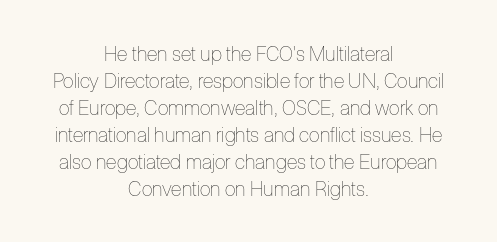
{"italic": "no", "bold": "no", "underline": "no", "align": "center", "line_spacing": "normal", "line_spacing_ratio": 1.35, "letter_spacing": "normal", "letter_spacing_em": 0.0, "glyph_px": 20}
